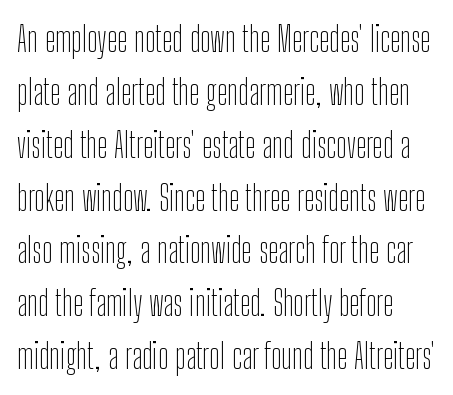
{"serif": "no", "italic": "no", "bold": "no", "weight": "thin", "width": "condensed", "stroke_contrast": "low", "x_height": "medium", "monospaced": "no", "underline": "no", "align": "left", "line_spacing": "normal", "line_spacing_ratio": 1.51, "letter_spacing": "normal", "letter_spacing_em": 0.0, "glyph_px": 35}
